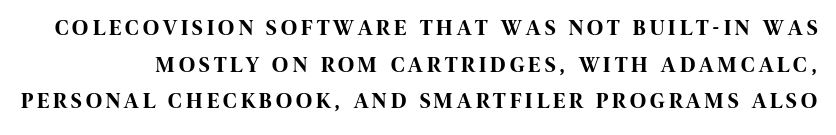
The image shows 22 px bold type, upright; set normal line spacing (1.67x), not underlined.
